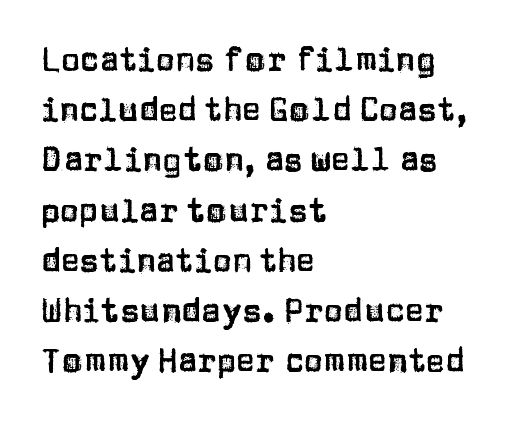
The image shows 32 px sans-serif type, upright; set left-aligned, normal line spacing (1.57x), normal letter spacing, not underlined; low stroke contrast and a large x-height.
